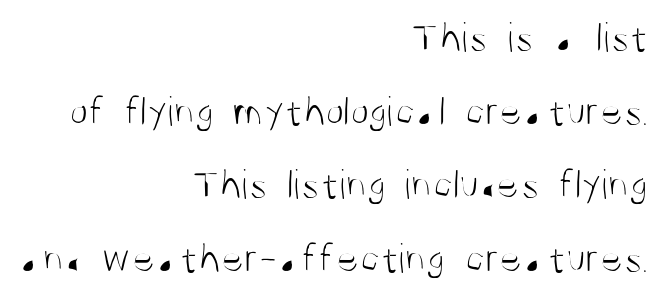
The gaps between neighbouring characters are ordinary and unremarkable. Does the type have serifs? No, each stem ends abruptly. Every row of glyphs terminates at an identical x-position on the right. Each row of text sits above clean, open space. The passage shown is not bold in any degree. Every stem runs plumb, perpendicular to the baseline.
